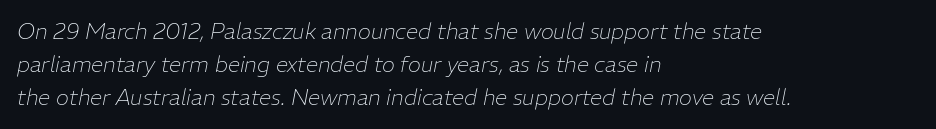
Q: Is the text bold? A: No.
Q: Is the text italic (slanted)? A: Yes, it leans right by about 11 degrees.
Q: Is the text underlined? A: No.
Q: How is the paragraph aligned? A: Left-aligned.
Q: Is the spacing between letters normal or unusually wide? A: Normal.
Q: Is the spacing between lines tight, normal or loose? A: Normal.
